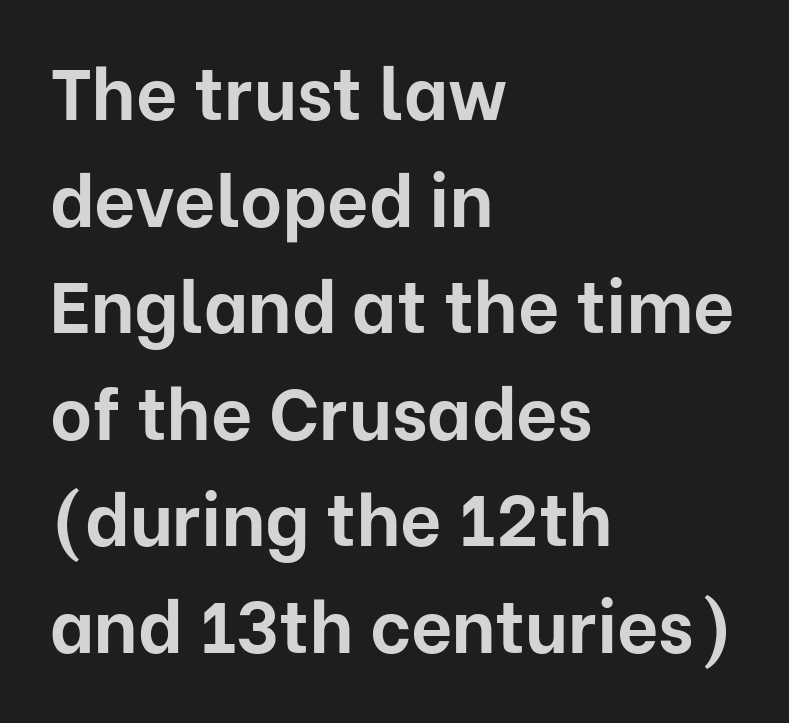
{"serif": "no", "italic": "no", "bold": "yes", "weight": "bold", "width": "normal", "stroke_contrast": "low", "x_height": "medium", "monospaced": "no", "underline": "no", "align": "left", "line_spacing": "normal", "line_spacing_ratio": 1.48, "letter_spacing": "normal", "letter_spacing_em": 0.0, "glyph_px": 72}
